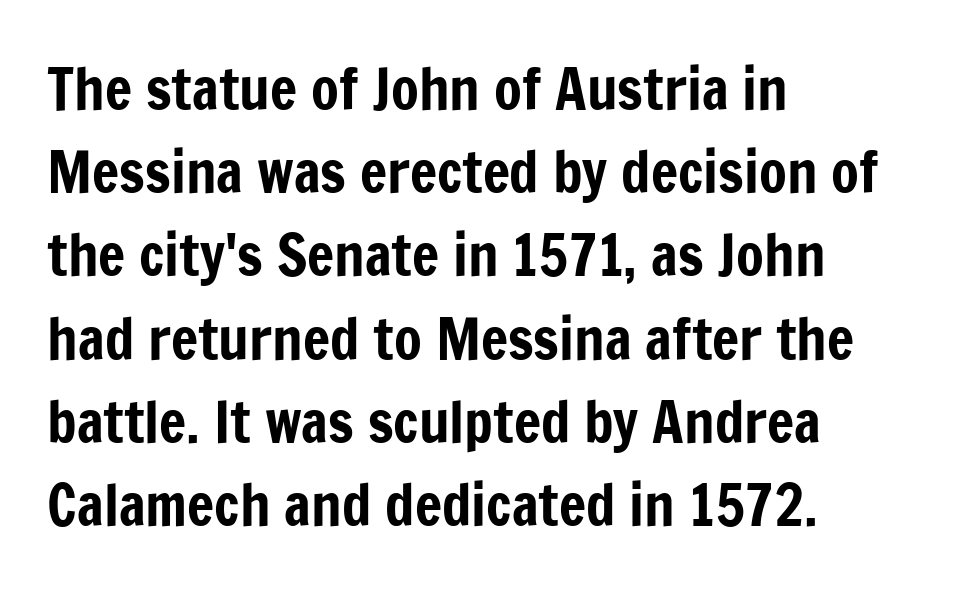
Standard letterfit; no display-style spreading of the glyphs. Grotesque or geometric, the face here clearly has no serifs. Plain, unruled lines of type. Notice how descenders clear the ascenders below comfortably — that's standard leading.
